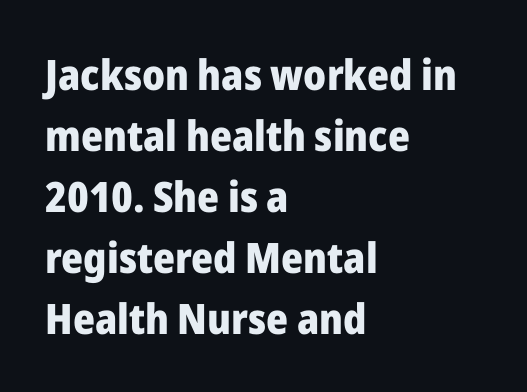
{"serif": "no", "italic": "no", "bold": "yes", "weight": "heavy", "width": "normal", "stroke_contrast": "low", "x_height": "medium", "monospaced": "no", "underline": "no", "align": "left", "line_spacing": "normal", "line_spacing_ratio": 1.45, "letter_spacing": "normal", "letter_spacing_em": 0.0, "glyph_px": 42}
